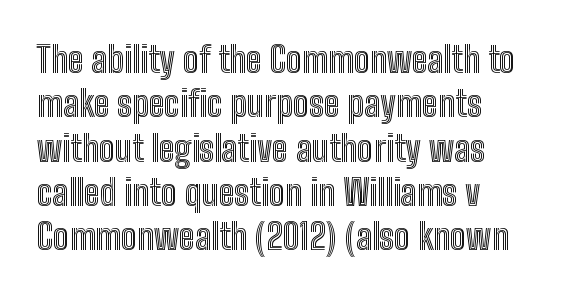
{"italic": "no", "width": "condensed", "x_height": "medium", "monospaced": "no", "underline": "no", "align": "left", "line_spacing_ratio": 1.23, "letter_spacing": "normal", "letter_spacing_em": 0.0, "glyph_px": 36}
